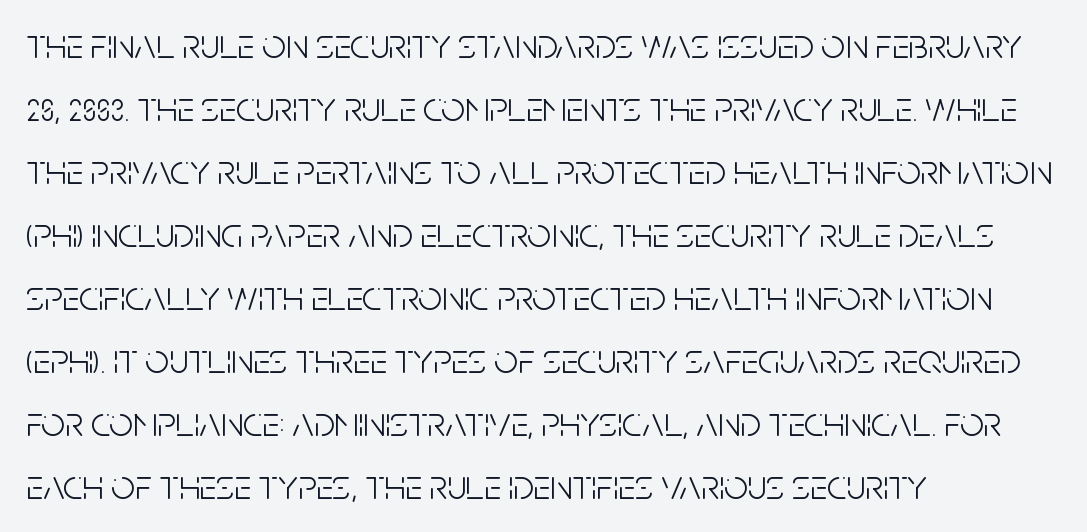
This rendering uses left alignment, leaving the right contour irregular. Stems and bowls with no extra thickness — not bold. Is this a sans? Yes — the strokes have no serifs. The rendering uses a moderate line-height, typical for paragraphs.
